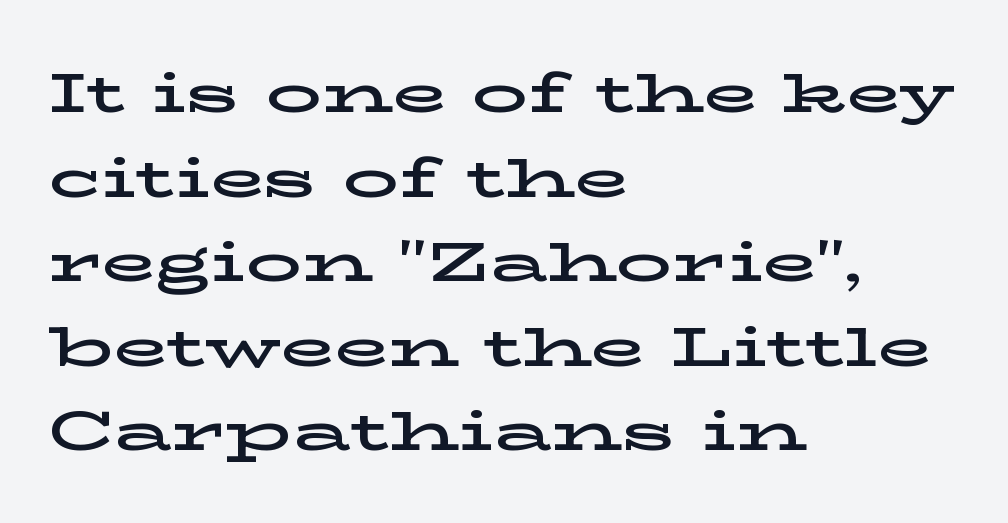
The space directly below the letters is spotless. Italic? Not at all — the glyphs are vertical. Observe the serifs anchoring each vertical stroke in this sample. Looks like regular typesetting: each glyph gets only the width it needs.
